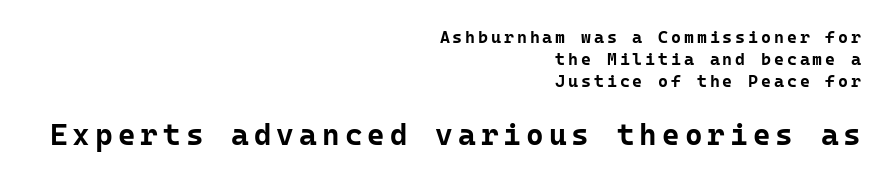
Q: Is the text bold? A: Yes.
Q: Is the text italic (slanted)? A: No, it is upright.
Q: Is the typeface a serif or a sans-serif typeface? A: Sans-serif.
Q: Is the text underlined? A: No.
Q: How is the paragraph aligned? A: Right-aligned.
Q: Is the spacing between lines tight, normal or loose? A: Normal.
Q: Which block of text is set in a larger size, the first (top) or the second (bottom)? A: The second (bottom) one.
Q: Width (condensed, normal, or wide)? A: Normal.
Q: Stroke contrast? A: Low.
Q: x-height? A: Medium.
Q: Monospaced? A: Yes.
